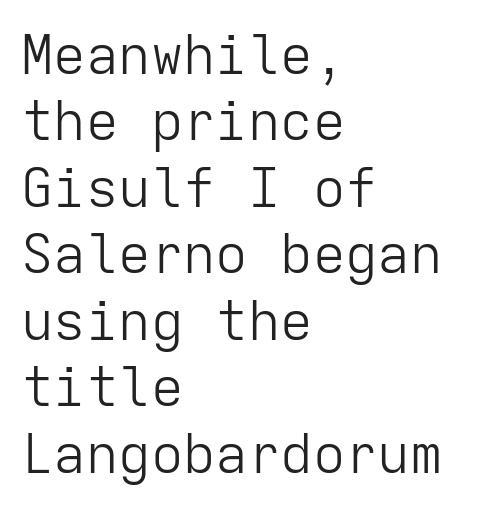
Q: Is the text bold? A: No.
Q: Is the text italic (slanted)? A: No, it is upright.
Q: Is the typeface a serif or a sans-serif typeface? A: Sans-serif.
Q: Is the text underlined? A: No.
Q: How is the paragraph aligned? A: Left-aligned.
Q: Is the spacing between letters normal or unusually wide? A: Normal.
Q: Width (condensed, normal, or wide)? A: Normal.
Q: Stroke contrast? A: Low.
Q: x-height? A: Medium.
Q: Monospaced? A: Yes.
